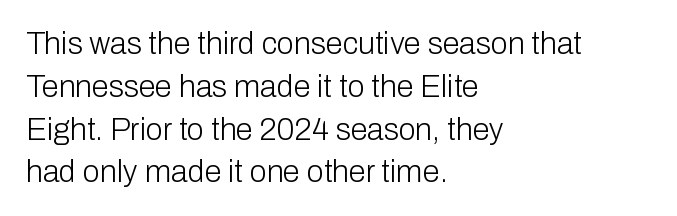
Compared with typical body copy, the letter spacing here is the same. These lines were composed using upright roman letters. Typographically, this falls in the sans-serif category. This sample has the flowing, uneven cadence of proportional lettering. These lines sit exactly where default settings would place them. No word sits above an underline.
